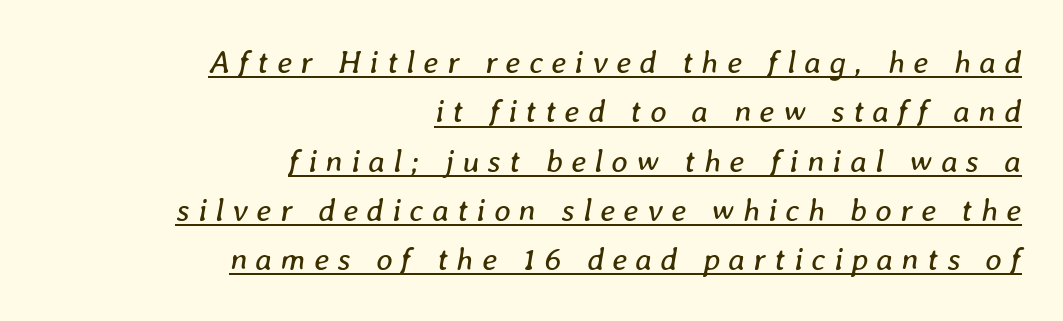
Q: Is the text bold? A: No.
Q: Is the text italic (slanted)? A: Yes, it leans right by about 8 degrees.
Q: Is the text underlined? A: Yes.
Q: How is the paragraph aligned? A: Right-aligned.
Q: Is the spacing between letters normal or unusually wide? A: Unusually wide.
Q: Is the spacing between lines tight, normal or loose? A: Normal.
Q: Width (condensed, normal, or wide)? A: Normal.
Q: Stroke contrast? A: Low.
Q: x-height? A: Medium.
Q: Monospaced? A: No.
